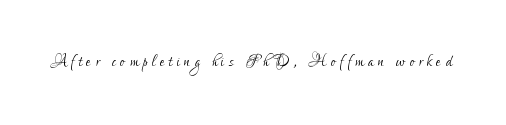
The image shows 22 px text type; set not underlined.
